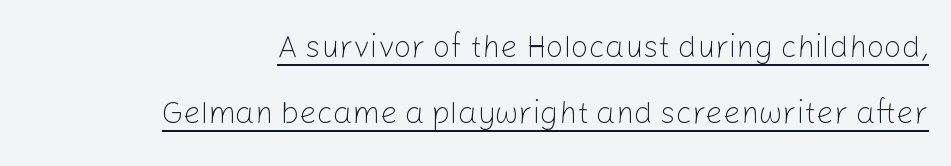
{"serif": "no", "italic": "no", "bold": "no", "weight": "light", "width": "normal", "stroke_contrast": "low", "x_height": "medium", "monospaced": "no", "underline": "yes", "align": "right", "line_spacing": "loose", "line_spacing_ratio": 2.13, "letter_spacing": "normal", "letter_spacing_em": 0.0, "glyph_px": 31}
